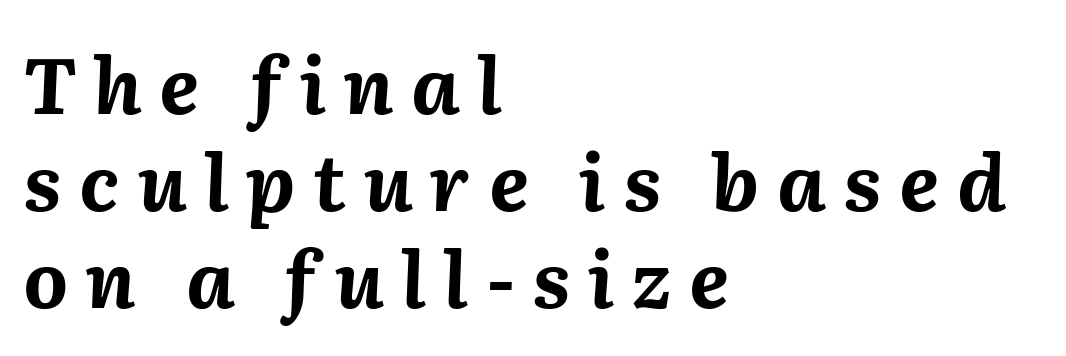
Thick stems and heavy bowls — unmistakably bold. The typesetter chose a ragged-right arrangement here. Honestly, there is no underline to notice here at all. A typesetter would call this proportional, since set widths differ per character. What stands out about the letter spacing? Its width — letters are far apart.
